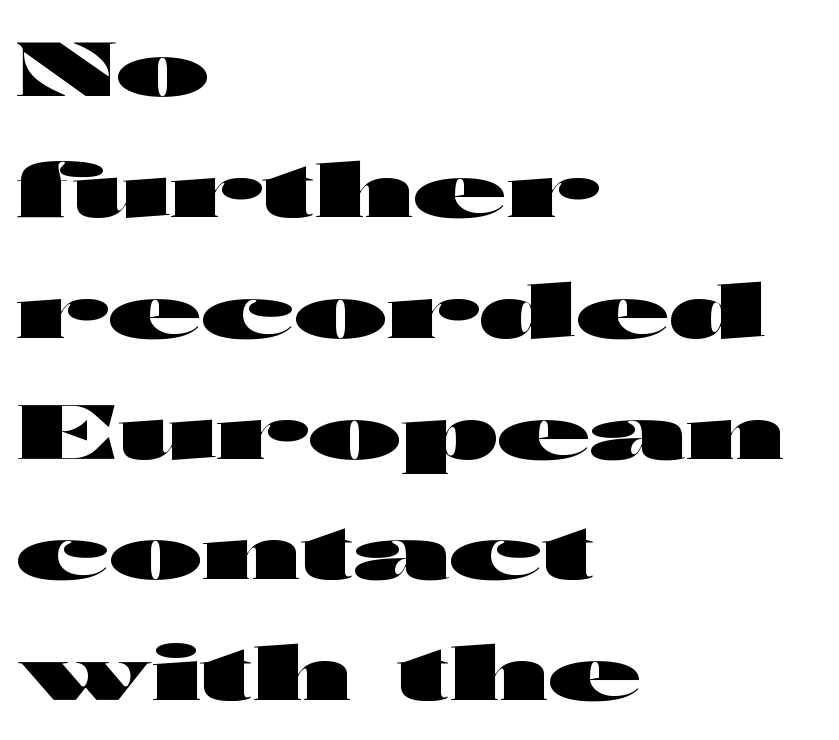
Q: Is the text bold? A: Yes.
Q: Is the text italic (slanted)? A: No, it is upright.
Q: Is the typeface a serif or a sans-serif typeface? A: Sans-serif.
Q: Is the text underlined? A: No.
Q: How is the paragraph aligned? A: Left-aligned.
Q: Is the spacing between letters normal or unusually wide? A: Normal.
Q: Is the spacing between lines tight, normal or loose? A: Normal.
Q: Width (condensed, normal, or wide)? A: Wide.
Q: Stroke contrast? A: High.
Q: x-height? A: Medium.
Q: Monospaced? A: No.
